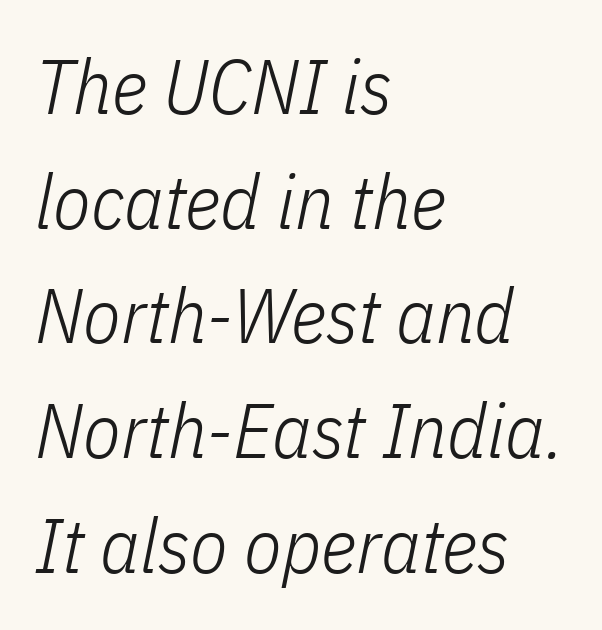
Q: Is the text bold? A: No.
Q: Is the text italic (slanted)? A: Yes, it leans right by about 11 degrees.
Q: Is the text underlined? A: No.
Q: How is the paragraph aligned? A: Left-aligned.
Q: Is the spacing between letters normal or unusually wide? A: Normal.
Q: Is the spacing between lines tight, normal or loose? A: Normal.
Q: Width (condensed, normal, or wide)? A: Condensed.
Q: Stroke contrast? A: Low.
Q: x-height? A: Medium.
Q: Monospaced? A: No.
